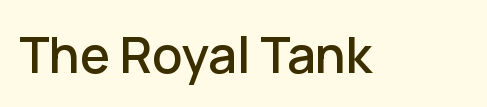
The rendering shows plain stroke endings on the letterforms — a sans-serif design. Clear beneath every line of the passage. Every character sits straight up, as roman type does. Here the designer chose a conventional face with non-uniform glyph widths. This rendering leaves character spacing at its baseline value.
